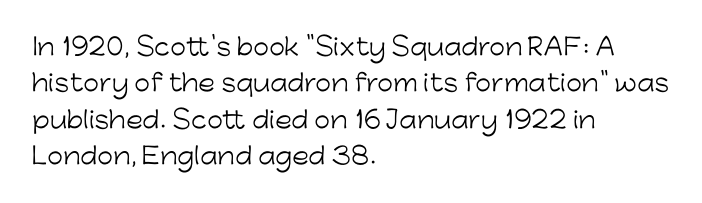
The image shows 23 px text type, upright; set left-aligned, normal line spacing (1.58x), normal letter spacing, not underlined.
